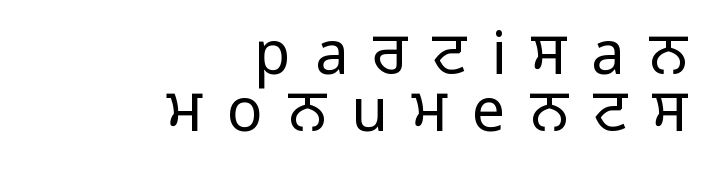
Rule under the text: the space is simply empty. The characters are drawn with everyday or finer stroke widths. A flush-right, rag-left setting is used for this passage. The face used here is a sans, in the tradition of grotesques and geometrics. Honestly, the rows look squashed on top of each other. You could not count columns in this text — the font is proportionally spaced.
